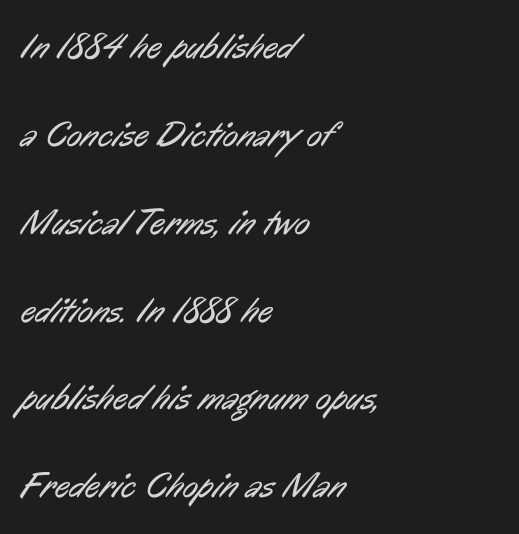
Q: Is the text bold? A: No.
Q: Is the typeface a serif or a sans-serif typeface? A: Sans-serif.
Q: Is the text underlined? A: No.
Q: How is the paragraph aligned? A: Left-aligned.
Q: Is the spacing between letters normal or unusually wide? A: Normal.
Q: Is the spacing between lines tight, normal or loose? A: Loose.
Q: Width (condensed, normal, or wide)? A: Condensed.
Q: Stroke contrast? A: Low.
Q: x-height? A: Medium.
Q: Monospaced? A: No.
